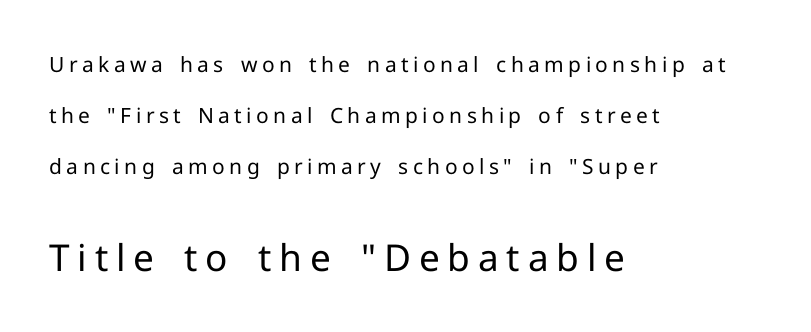
{"serif": "no", "italic": "no", "bold": "no", "weight": "regular", "width": "normal", "stroke_contrast": "low", "x_height": "medium", "monospaced": "no", "underline": "no", "align": "left", "line_spacing": "loose", "line_spacing_ratio": 2.42, "letter_spacing": "wide", "letter_spacing_em": 0.21, "larger_block": "second", "size_ratio": 1.76, "glyph_px": 37}
